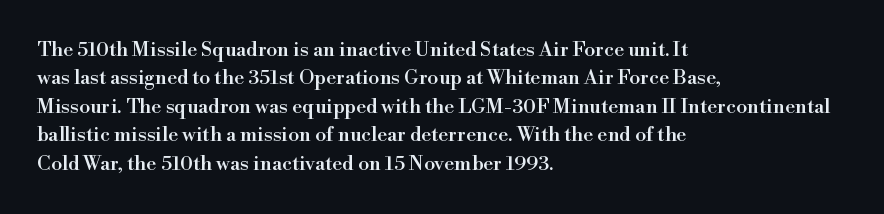
Reading down the block, your eye returns to a fixed left position each line. What stands out about the letter spacing? Nothing — it is the standard amount. The specimen reads as upright at a glance. The designer left line spacing at the default.
